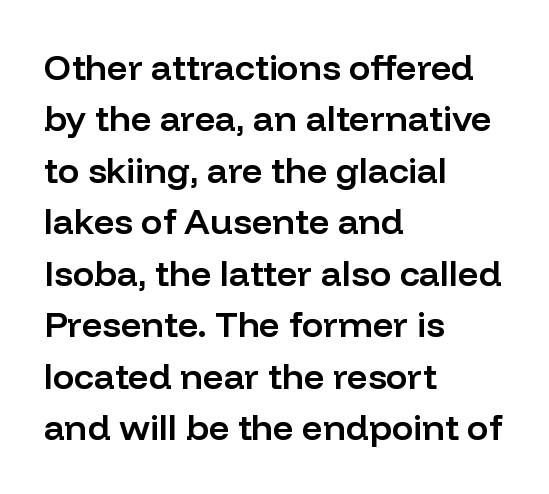
{"serif": "no", "italic": "no", "bold": "semi", "weight": "semibold", "width": "normal", "stroke_contrast": "low", "x_height": "medium", "monospaced": "no", "underline": "no", "align": "left", "line_spacing": "normal", "line_spacing_ratio": 1.43, "letter_spacing": "normal", "letter_spacing_em": 0.0, "glyph_px": 36}
